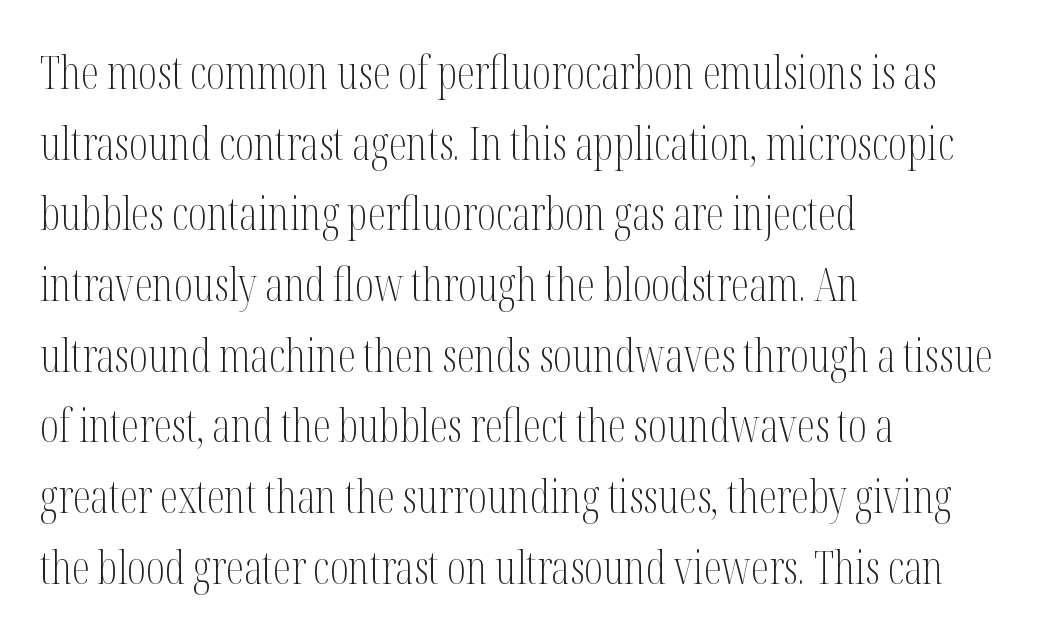
Q: Is the text bold? A: No.
Q: Is the text italic (slanted)? A: No, it is upright.
Q: Is the typeface a serif or a sans-serif typeface? A: Serif.
Q: Is the text underlined? A: No.
Q: How is the paragraph aligned? A: Left-aligned.
Q: Is the spacing between letters normal or unusually wide? A: Normal.
Q: Is the spacing between lines tight, normal or loose? A: Normal.
Q: Width (condensed, normal, or wide)? A: Condensed.
Q: Stroke contrast? A: Medium.
Q: x-height? A: Medium.
Q: Monospaced? A: No.
